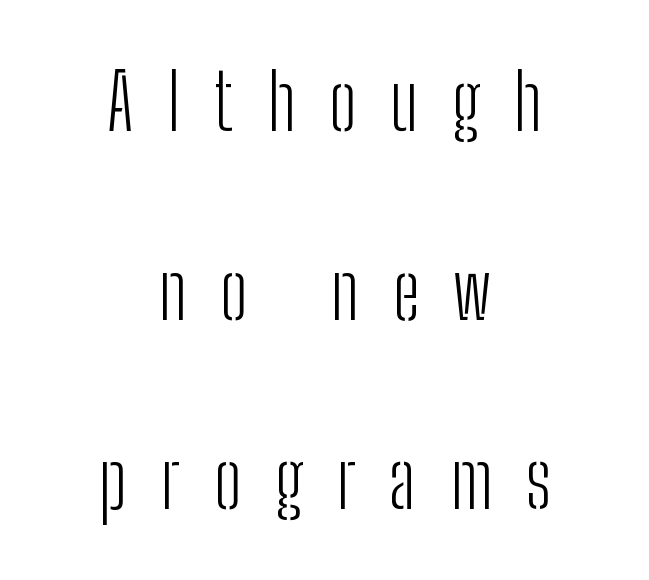
{"serif": "no", "italic": "no", "bold": "no", "weight": "light", "width": "condensed", "stroke_contrast": "low", "x_height": "medium", "monospaced": "no", "underline": "no", "align": "center", "line_spacing": "loose", "line_spacing_ratio": 2.42, "letter_spacing": "wide", "letter_spacing_em": 0.43, "glyph_px": 78}
